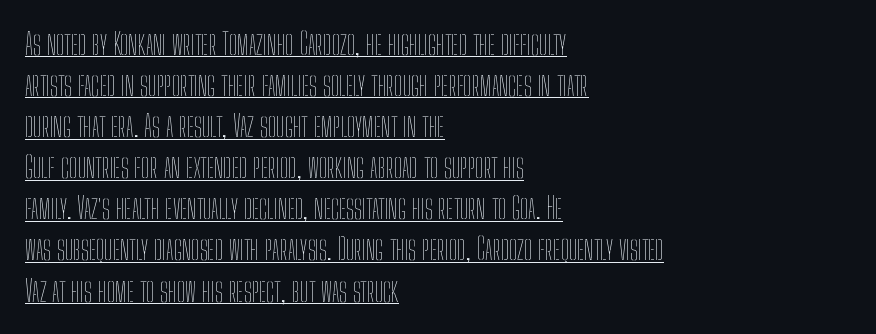
Students, observe: this is what conventionally led text looks like. Do the letters lean? They stand straight. Caption: multi-line text, flush left, ragged right. The face used here is proportionally spaced, like ordinary book or web type.
